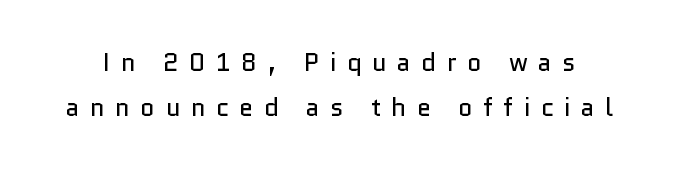
Q: Is the text bold? A: No.
Q: Is the text italic (slanted)? A: No, it is upright.
Q: Is the text underlined? A: No.
Q: Is the spacing between letters normal or unusually wide? A: Unusually wide.
